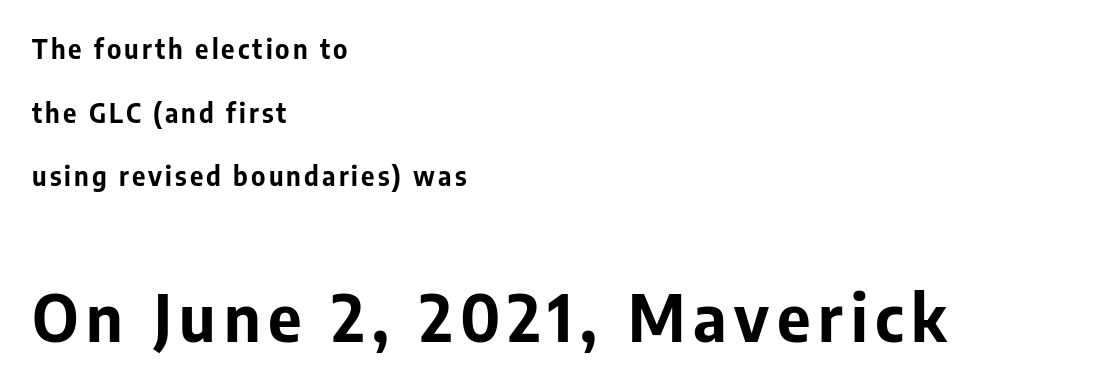
The passage shown is typeset with a sans-serif family. The gap between lines stays unmarked. These lines stand farther apart than default settings would place them. This is the regular roman posture of the typeface. Alignment: flush left. The passage shown is typed in a proportional face where columns would drift.
